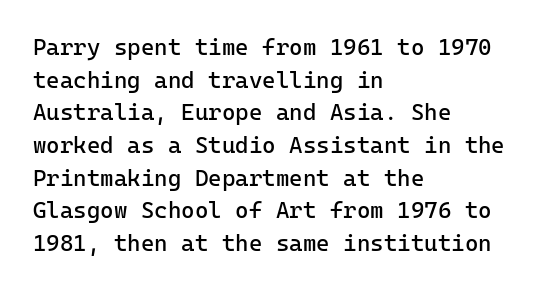
Q: Is the text bold? A: No.
Q: Is the text italic (slanted)? A: No, it is upright.
Q: Is the text underlined? A: No.
Q: How is the paragraph aligned? A: Left-aligned.
Q: Is the spacing between letters normal or unusually wide? A: Normal.
Q: Is the spacing between lines tight, normal or loose? A: Normal.
